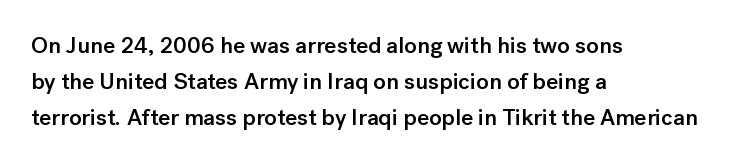
The image shows 23 px text type, upright; set left-aligned, normal line spacing (1.57x), normal letter spacing, not underlined.
